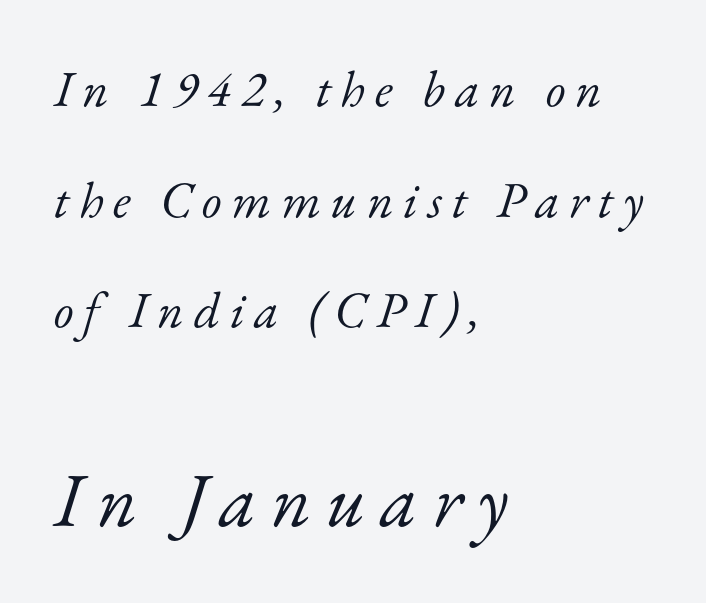
The image shows 77 px light serif type, italic (leaning right); set left-aligned, loose line spacing (2.17x), not underlined; the second (bottom) block is 1.51x larger; low stroke contrast and a small x-height.
